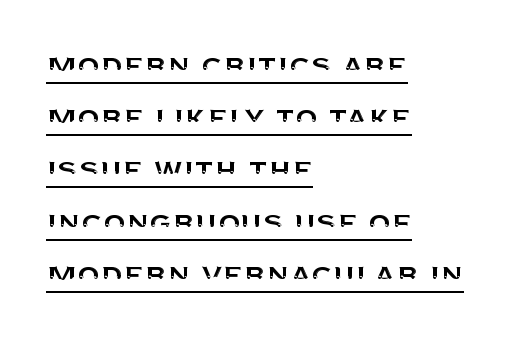
{"serif": "no", "italic": "no", "width": "normal", "stroke_contrast": "medium", "x_height": "large", "monospaced": "no", "underline": "yes", "align": "left", "line_spacing": "normal", "line_spacing_ratio": 1.45, "letter_spacing": "normal", "letter_spacing_em": 0.0, "glyph_px": 36}
